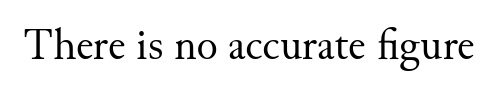
Q: Is the text bold? A: No.
Q: Is the text italic (slanted)? A: No, it is upright.
Q: Is the typeface a serif or a sans-serif typeface? A: Serif.
Q: Is the text underlined? A: No.
Q: Is the spacing between letters normal or unusually wide? A: Normal.
Q: Width (condensed, normal, or wide)? A: Normal.
Q: Stroke contrast? A: Medium.
Q: x-height? A: Small.
Q: Monospaced? A: No.
